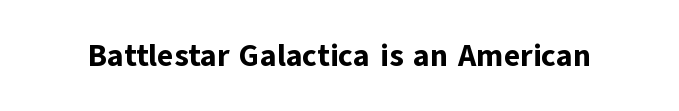
Q: Is the text bold? A: Yes.
Q: Is the text italic (slanted)? A: No, it is upright.
Q: Is the typeface a serif or a sans-serif typeface? A: Sans-serif.
Q: Is the text underlined? A: No.
Q: Is the spacing between letters normal or unusually wide? A: Normal.
Q: Width (condensed, normal, or wide)? A: Normal.
Q: Stroke contrast? A: Low.
Q: x-height? A: Medium.
Q: Monospaced? A: No.
